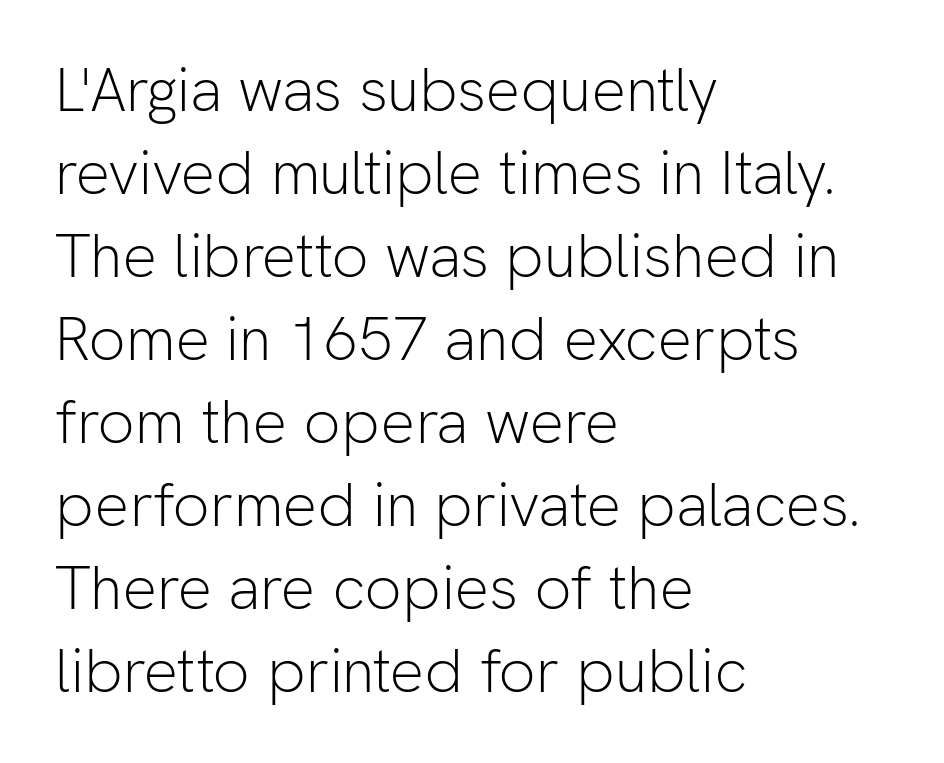
{"serif": "no", "italic": "no", "bold": "no", "weight": "light", "width": "normal", "stroke_contrast": "low", "x_height": "medium", "monospaced": "no", "underline": "no", "align": "left", "line_spacing": "normal", "line_spacing_ratio": 1.36, "letter_spacing": "normal", "letter_spacing_em": 0.0, "glyph_px": 61}
